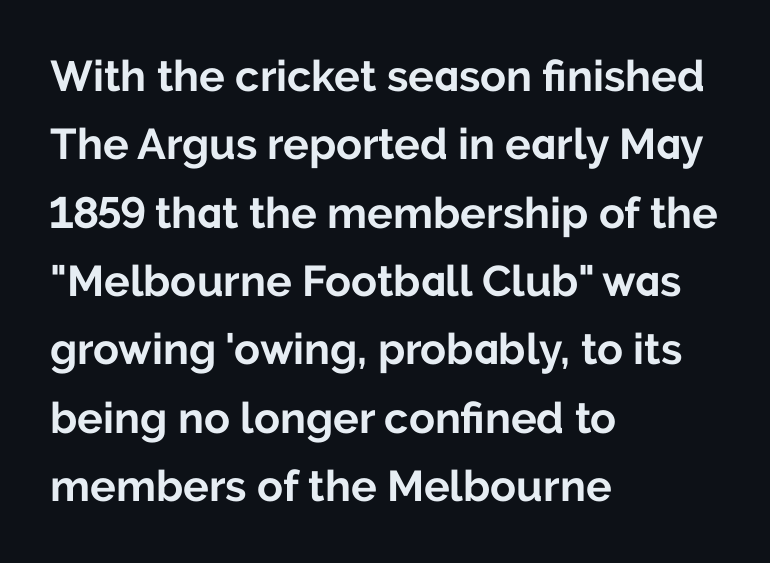
The image shows 43 px bold sans-serif type, upright; set left-aligned, normal line spacing (1.59x), normal letter spacing, not underlined; low stroke contrast and a medium x-height.
